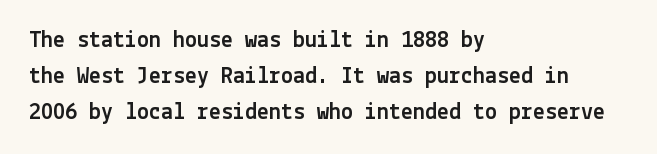
Q: Is the text italic (slanted)? A: No, it is upright.
Q: Is the text underlined? A: No.
Q: How is the paragraph aligned? A: Left-aligned.
Q: Is the spacing between letters normal or unusually wide? A: Normal.
Q: Is the spacing between lines tight, normal or loose? A: Normal.
